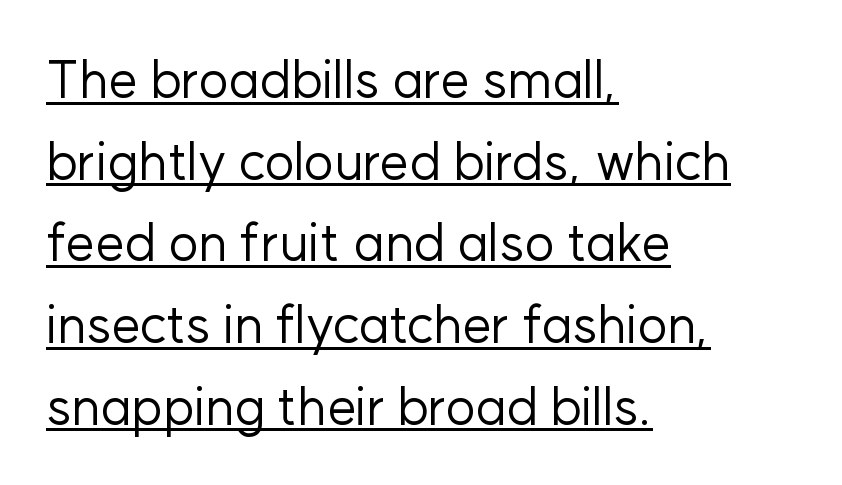
Q: Is the text bold? A: No.
Q: Is the text italic (slanted)? A: No, it is upright.
Q: Is the typeface a serif or a sans-serif typeface? A: Sans-serif.
Q: Is the text underlined? A: Yes.
Q: How is the paragraph aligned? A: Left-aligned.
Q: Is the spacing between letters normal or unusually wide? A: Normal.
Q: Is the spacing between lines tight, normal or loose? A: Normal.
Q: Width (condensed, normal, or wide)? A: Normal.
Q: Stroke contrast? A: Low.
Q: x-height? A: Medium.
Q: Monospaced? A: No.
